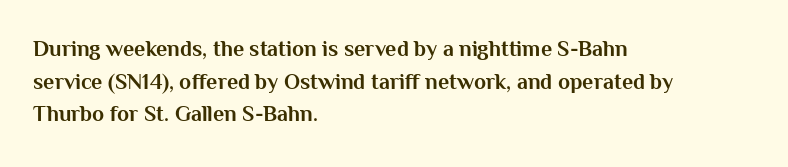
{"italic": "no", "bold": "yes", "underline": "no", "align": "left", "line_spacing": "normal", "line_spacing_ratio": 1.48, "letter_spacing": "normal", "letter_spacing_em": 0.0, "glyph_px": 22}
